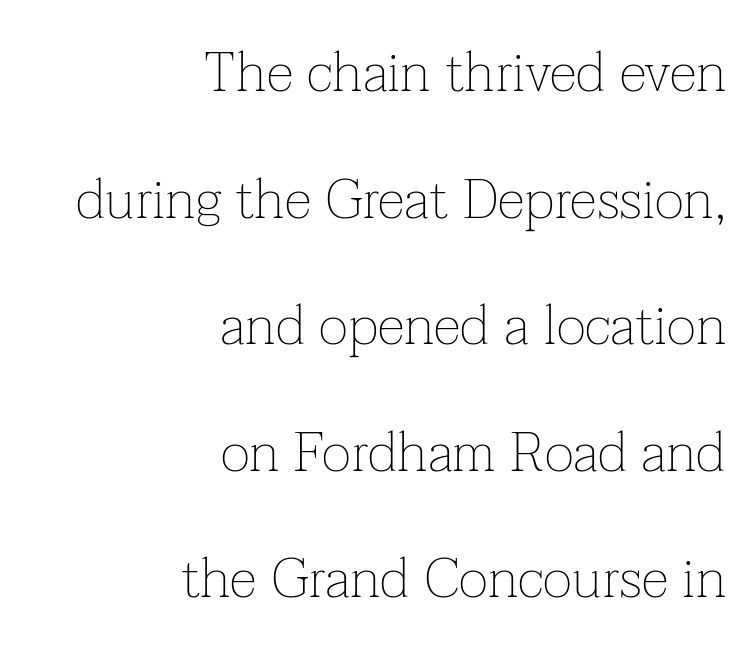
Q: Is the text bold? A: No.
Q: Is the text italic (slanted)? A: No, it is upright.
Q: Is the typeface a serif or a sans-serif typeface? A: Serif.
Q: Is the text underlined? A: No.
Q: How is the paragraph aligned? A: Right-aligned.
Q: Is the spacing between letters normal or unusually wide? A: Normal.
Q: Is the spacing between lines tight, normal or loose? A: Loose.
Q: Width (condensed, normal, or wide)? A: Normal.
Q: Stroke contrast? A: Low.
Q: x-height? A: Medium.
Q: Monospaced? A: No.
